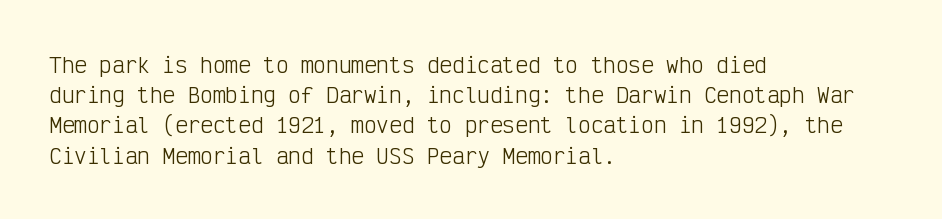
The image shows 21 px text type, upright; set left-aligned, normal line spacing (1.44x), normal letter spacing, not underlined.
